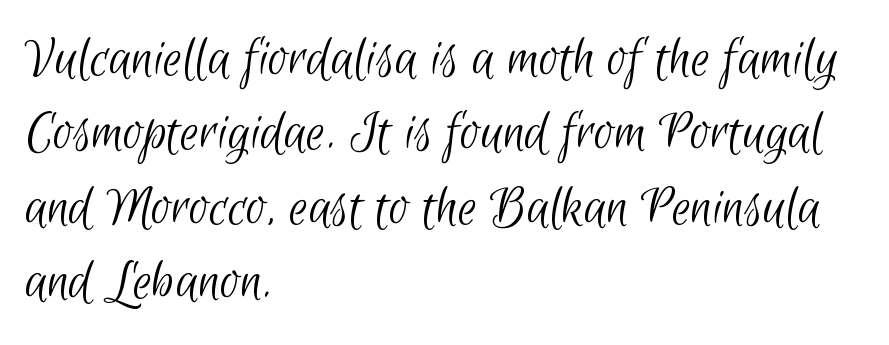
The image shows 60 px light, condensed sans-serif type; set left-aligned, line spacing 1.24x, normal letter spacing, not underlined; low stroke contrast and a small x-height.
